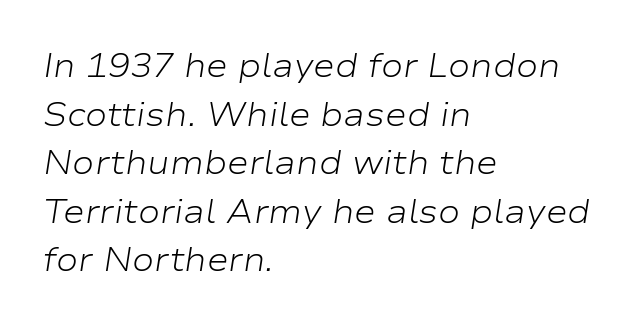
Q: Is the text bold? A: No.
Q: Is the text italic (slanted)? A: Yes, it leans right by about 9 degrees.
Q: Is the text underlined? A: No.
Q: How is the paragraph aligned? A: Left-aligned.
Q: Is the spacing between letters normal or unusually wide? A: Normal.
Q: Is the spacing between lines tight, normal or loose? A: Normal.
Q: Width (condensed, normal, or wide)? A: Wide.
Q: Stroke contrast? A: Low.
Q: x-height? A: Medium.
Q: Monospaced? A: No.
